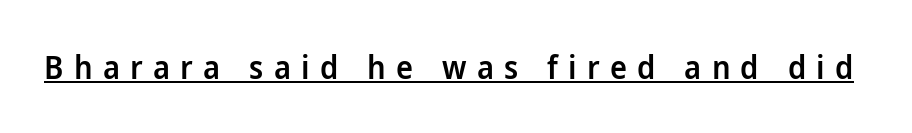
This sample has the flowing, uneven cadence of proportional lettering. These lines have a slow, spaced-out rhythm from letter to letter. The letters are semibold — heavier than regular but short of a full bold. These lines were composed using upright roman letters. These lines are composed in type without serifs.
